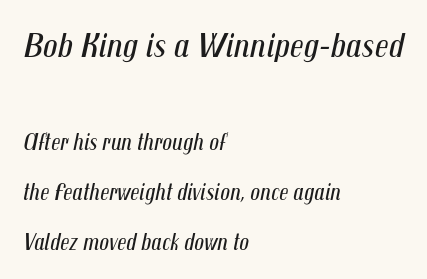
{"italic": "yes", "lean": "right", "slant_degrees": 12, "bold": "no", "weight": "regular", "width": "condensed", "stroke_contrast": "medium", "x_height": "medium", "monospaced": "no", "underline": "no", "align": "left", "line_spacing": "loose", "line_spacing_ratio": 2.09, "letter_spacing": "normal", "letter_spacing_em": 0.0, "larger_block": "first", "size_ratio": 1.5, "glyph_px": 36}
